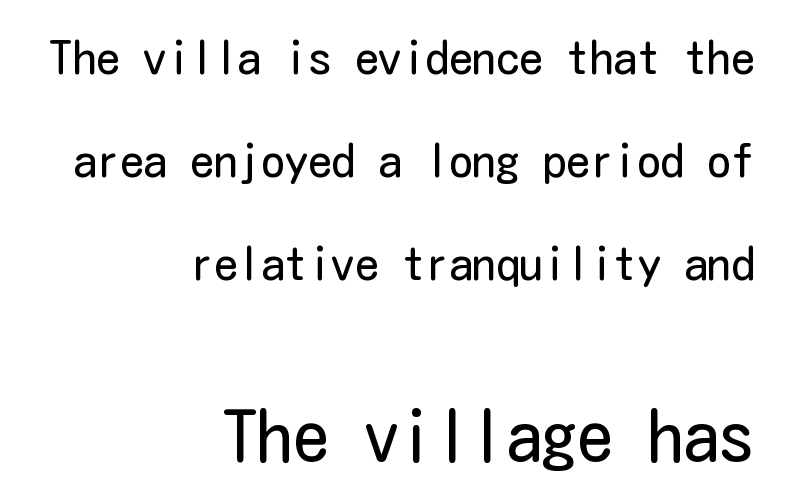
{"serif": "no", "italic": "no", "bold": "no", "weight": "regular", "width": "condensed", "stroke_contrast": "low", "x_height": "medium", "underline": "no", "align": "right", "line_spacing": "loose", "line_spacing_ratio": 2.19, "letter_spacing": "normal", "letter_spacing_em": 0.0, "larger_block": "second", "size_ratio": 1.51, "glyph_px": 71}
